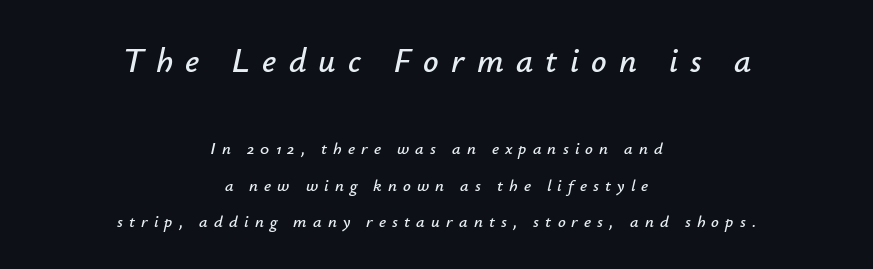
The image shows 34 px text type, italic (leaning right); set centered, loose line spacing (2.15x), unusually wide letter spacing (+0.36 em), not underlined; the first (top) block is 2.0x larger; low stroke contrast and a small x-height.
